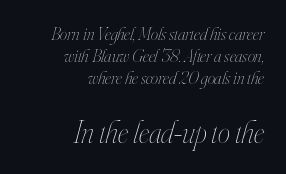
{"italic": "yes", "lean": "right", "slant_degrees": 16, "bold": "no", "weight": "thin", "width": "condensed", "stroke_contrast": "high", "x_height": "small", "monospaced": "no", "underline": "no", "align": "right", "line_spacing_ratio": 1.21, "letter_spacing": "normal", "letter_spacing_em": 0.0, "larger_block": "second", "size_ratio": 1.72, "glyph_px": 31}
